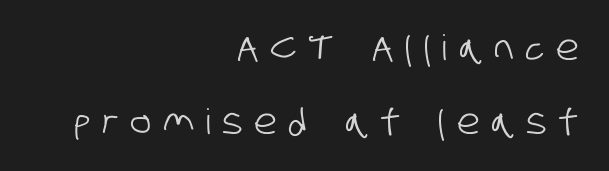
Q: Is the typeface a serif or a sans-serif typeface? A: Sans-serif.
Q: Is the text underlined? A: No.
Q: How is the paragraph aligned? A: Right-aligned.
Q: Is the spacing between letters normal or unusually wide? A: Unusually wide.
Q: Is the spacing between lines tight, normal or loose? A: Loose.
Q: Width (condensed, normal, or wide)? A: Condensed.
Q: Stroke contrast? A: Low.
Q: x-height? A: Large.
Q: Monospaced? A: No.
